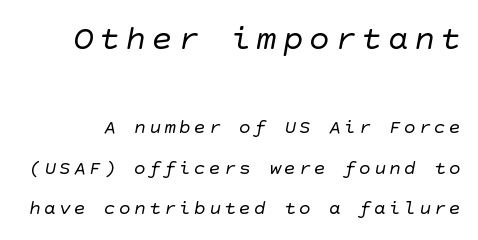
{"serif": "no", "bold": "no", "weight": "regular", "width": "normal", "stroke_contrast": "low", "x_height": "large", "underline": "no", "line_spacing": "loose", "line_spacing_ratio": 2.01, "larger_block": "first", "size_ratio": 1.75, "glyph_px": 35}
